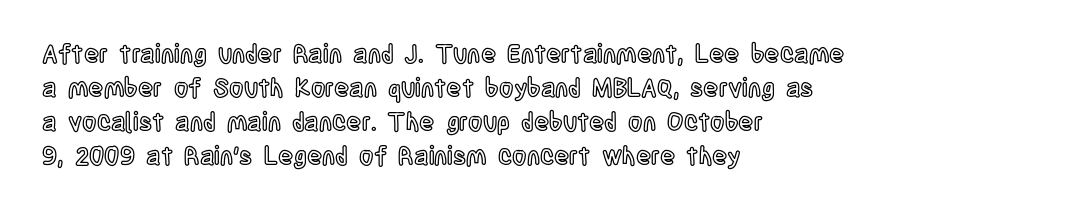
The image shows 25 px text type, upright; set left-aligned, normal line spacing (1.36x), normal letter spacing, not underlined.
